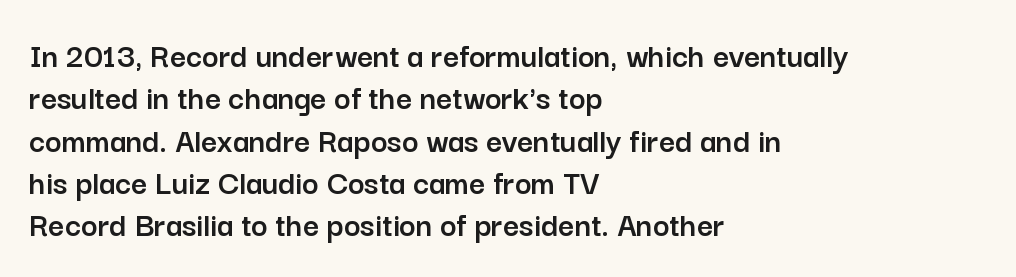
The strip under each line holds only bare page. Characters follow at the spacing the type designer built in. This rendering employs a face without finishing strokes, i.e., a sans-serif. Each line starts at the same left margin while the right side varies. Posture: vertical.
